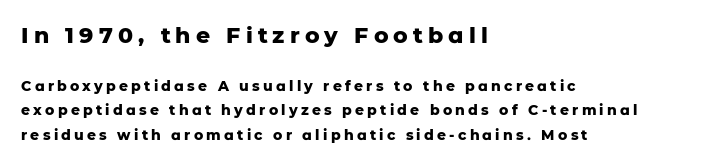
The image shows 22 px bold type, upright; set left-aligned, line spacing 1.74x, unusually wide letter spacing (+0.23 em), not underlined; the first (top) block is 1.57x larger.
